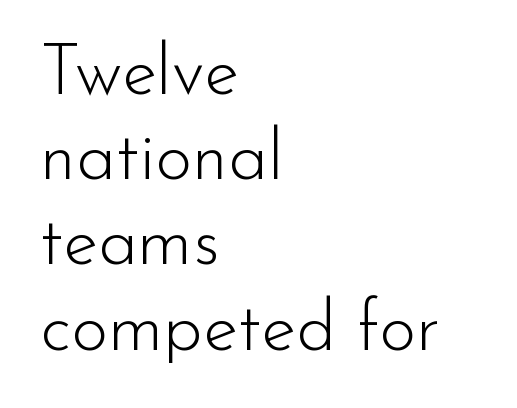
The tracking reads as untouched default to a designer's eye. These lines are rendered in a variable-pitch font. This sample is left-justified, so line endings fall wherever the words run out. Nobody drew a line under any word here. The letters stand upright; this is a roman face.
